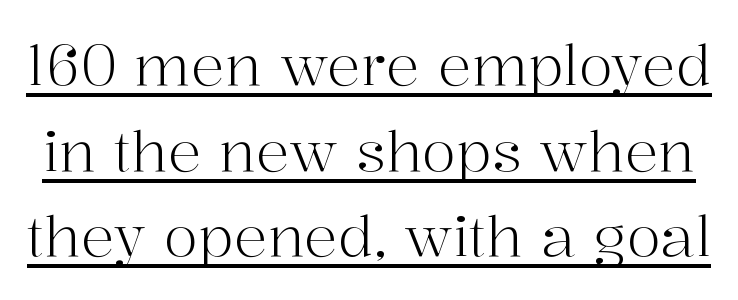
Q: Is the text bold? A: No.
Q: Is the text italic (slanted)? A: No, it is upright.
Q: Is the typeface a serif or a sans-serif typeface? A: Serif.
Q: Is the text underlined? A: Yes.
Q: Is the spacing between letters normal or unusually wide? A: Normal.
Q: Is the spacing between lines tight, normal or loose? A: Normal.
Q: Width (condensed, normal, or wide)? A: Normal.
Q: Stroke contrast? A: High.
Q: x-height? A: Medium.
Q: Monospaced? A: No.
